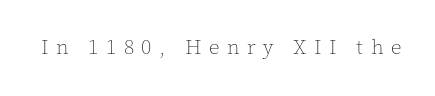
Q: Is the text bold? A: No.
Q: Is the text italic (slanted)? A: No, it is upright.
Q: Is the text underlined? A: No.
Q: Is the spacing between letters normal or unusually wide? A: Unusually wide.
